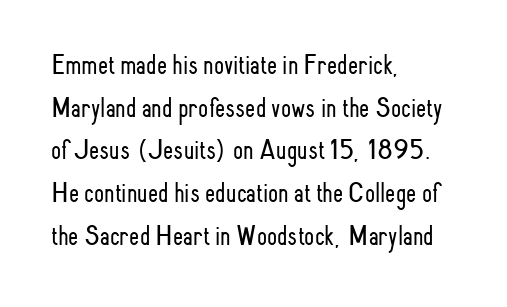
{"serif": "no", "italic": "no", "bold": "no", "weight": "light", "width": "condensed", "stroke_contrast": "low", "x_height": "small", "monospaced": "no", "underline": "no", "align": "left", "line_spacing": "normal", "line_spacing_ratio": 1.47, "letter_spacing": "normal", "letter_spacing_em": 0.0, "glyph_px": 29}
